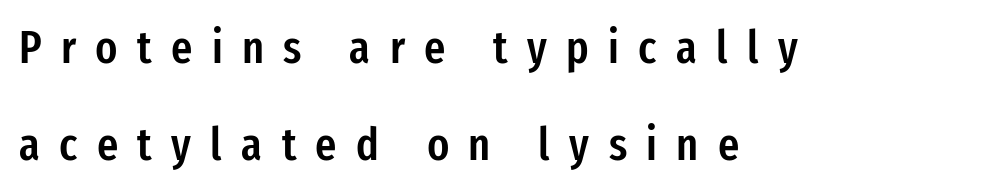
The face used here is a semibold: visibly heavier than regular, lighter than bold. The typography opts for an upright posture over an oblique one. The rendering inserts visible extra space after every character. Does the copy run flush right? No — it runs flush left.
